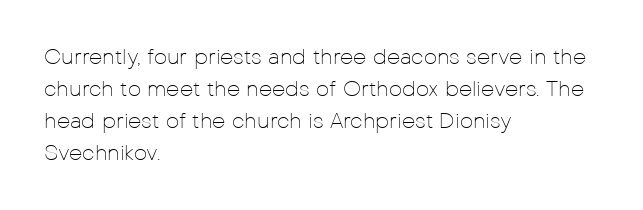
Q: Is the text bold? A: No.
Q: Is the text italic (slanted)? A: No, it is upright.
Q: Is the text underlined? A: No.
Q: How is the paragraph aligned? A: Left-aligned.
Q: Is the spacing between letters normal or unusually wide? A: Normal.
Q: Is the spacing between lines tight, normal or loose? A: Normal.
